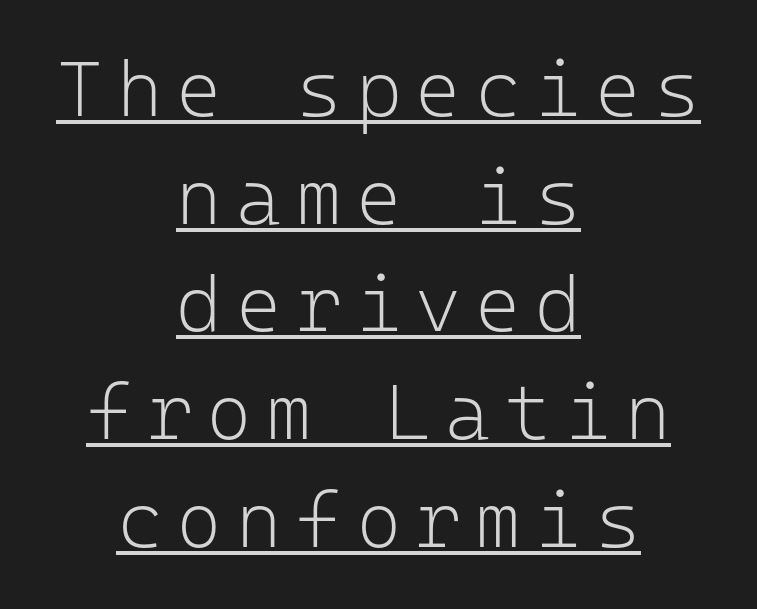
{"serif": "no", "italic": "no", "bold": "no", "weight": "light", "width": "normal", "stroke_contrast": "low", "x_height": "medium", "monospaced": "yes", "underline": "yes", "align": "center", "line_spacing": "normal", "line_spacing_ratio": 1.38, "glyph_px": 78}
